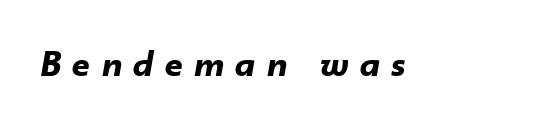
The image shows 38 px bold type, italic (leaning right); set unusually wide letter spacing (+0.3 em), not underlined; low stroke contrast and a small x-height.
